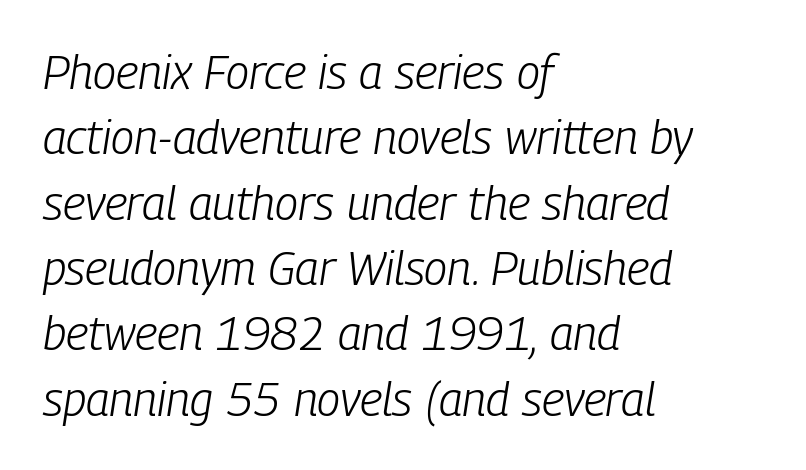
The image shows 47 px light, condensed type, italic (leaning right); set left-aligned, normal line spacing (1.39x), normal letter spacing, not underlined; low stroke contrast and a medium x-height.
